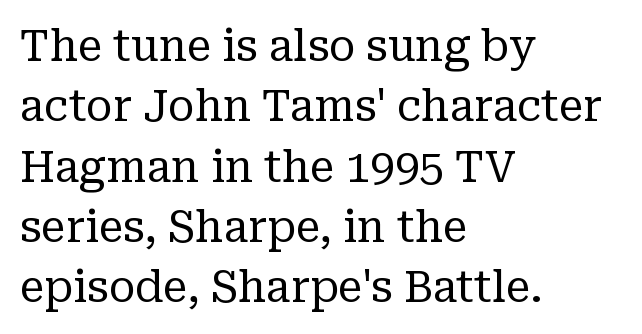
Plain, unruled lines of type. Unlike a clean sans, this face finishes its strokes with serifs. The typesetter chose a ragged-right arrangement here. The designer left line spacing at the default.
